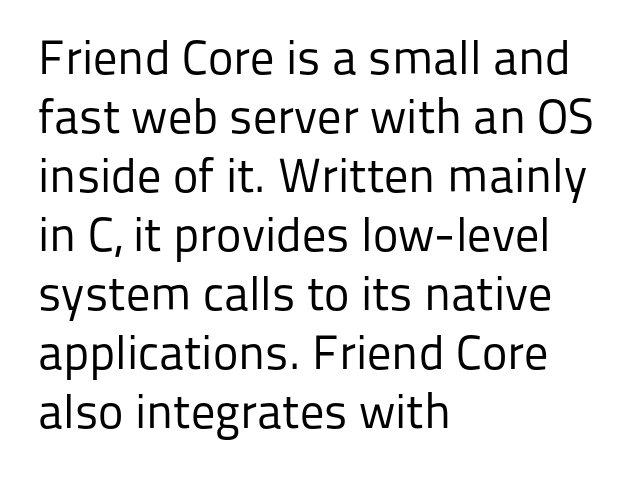
The image shows 48 px regular-weight sans-serif type, upright; set left-aligned, line spacing 1.23x, normal letter spacing, not underlined; low stroke contrast and a medium x-height.
